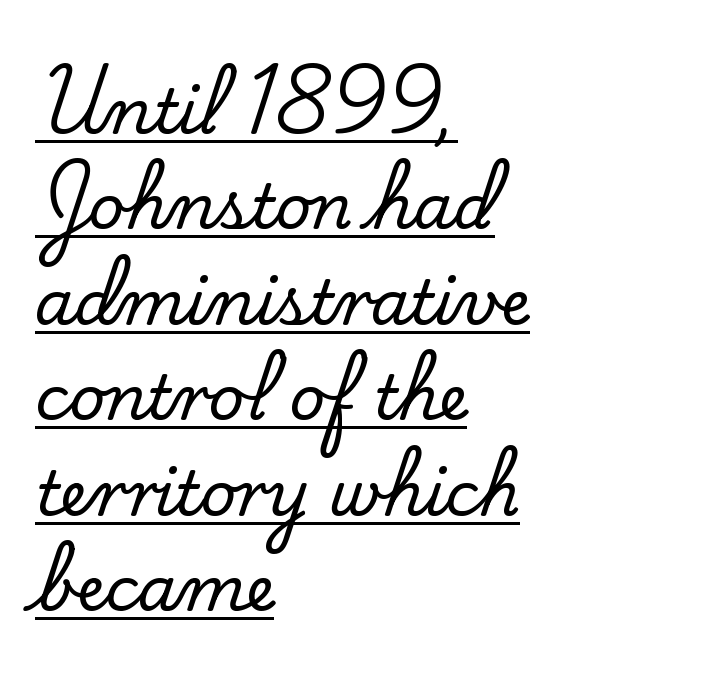
The image shows 62 px serif type; set left-aligned, normal line spacing (1.54x), normal letter spacing, underlined; low stroke contrast and a small x-height.
